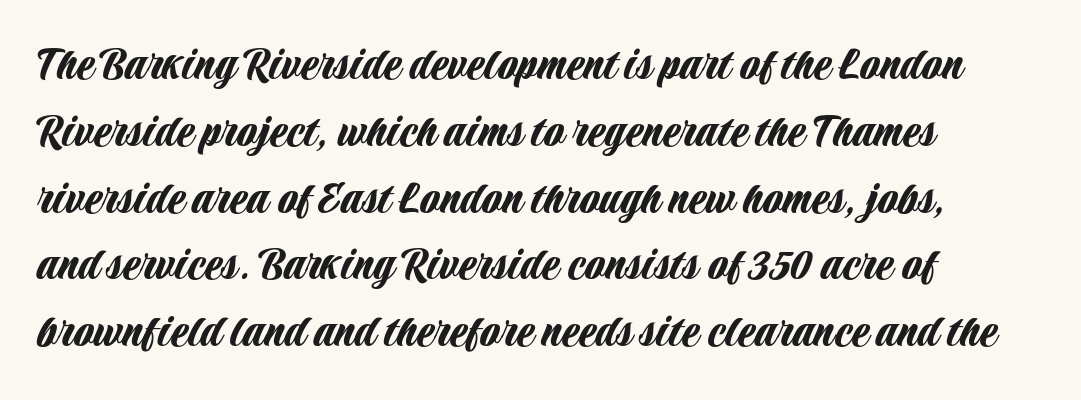
{"serif": "no", "width": "condensed", "stroke_contrast": "low", "x_height": "large", "monospaced": "no", "underline": "no", "align": "left", "line_spacing": "normal", "line_spacing_ratio": 1.31, "letter_spacing": "normal", "letter_spacing_em": 0.0, "glyph_px": 51}
